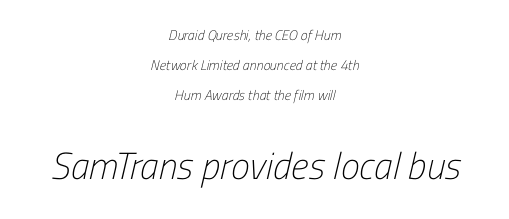
{"serif": "no", "bold": "no", "weight": "light", "width": "condensed", "stroke_contrast": "low", "x_height": "medium", "monospaced": "no", "underline": "no", "align": "center", "line_spacing": "loose", "line_spacing_ratio": 2.16, "letter_spacing": "normal", "letter_spacing_em": 0.0, "larger_block": "second", "size_ratio": 2.71, "glyph_px": 38}
